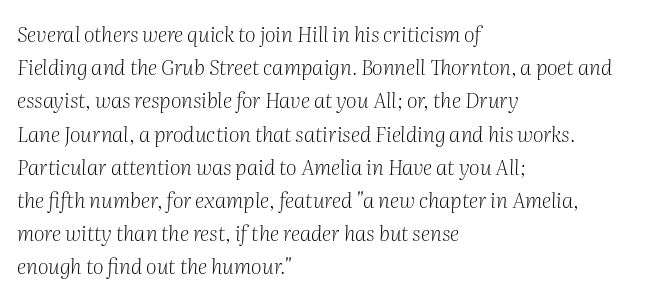
All the whitespace from short lines collects on the right. Weight: in the light-to-regular range. Any mark beneath the type? The region is blank. Does extra space separate the letters? No, they use regular spacing.
